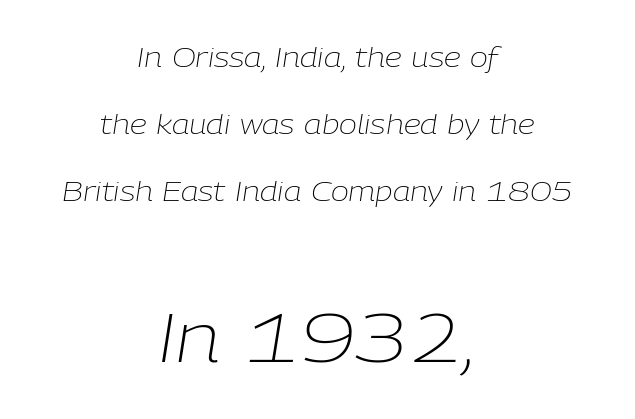
{"italic": "yes", "lean": "right", "slant_degrees": 9, "bold": "no", "weight": "light", "width": "normal", "stroke_contrast": "low", "x_height": "medium", "monospaced": "no", "underline": "no", "align": "center", "line_spacing": "loose", "line_spacing_ratio": 2.49, "letter_spacing": "normal", "letter_spacing_em": 0.0, "larger_block": "second", "size_ratio": 2.52, "glyph_px": 68}
